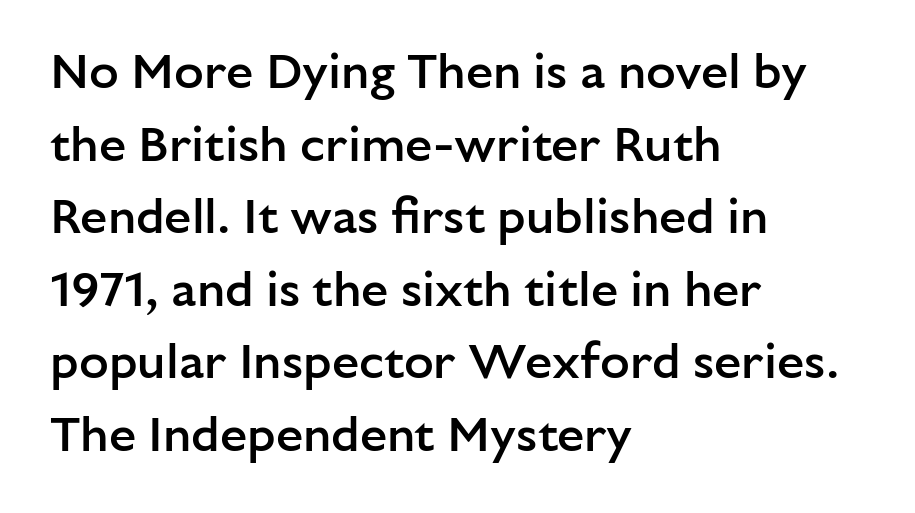
The image shows 49 px semibold sans-serif type, upright; set left-aligned, normal line spacing (1.48x), normal letter spacing, not underlined; low stroke contrast and a medium x-height.
